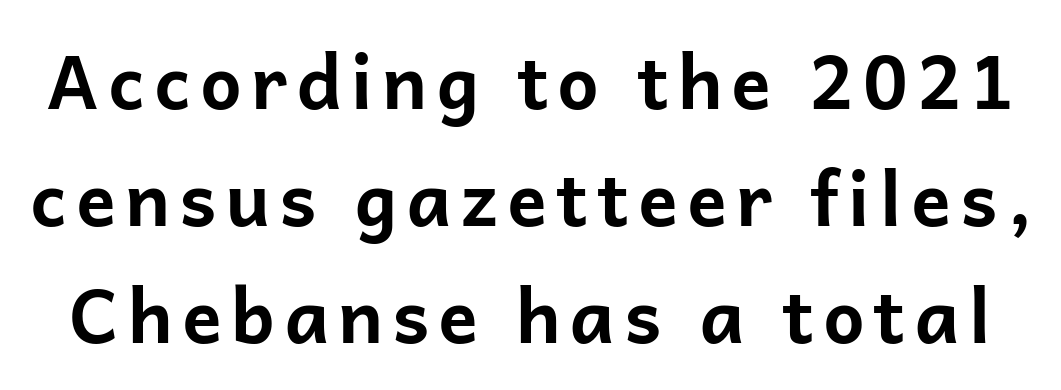
Look at the bottom of the vertical strokes: they stop flat, with no serifs. The lettering holds an erect, upright posture throughout. The glyphs are unaccompanied by any horizontal stroke below them. Is this a fixed-width face? No — the glyphs have proportional, varying widths. How would I describe the line gaps? Plain and ordinary.
